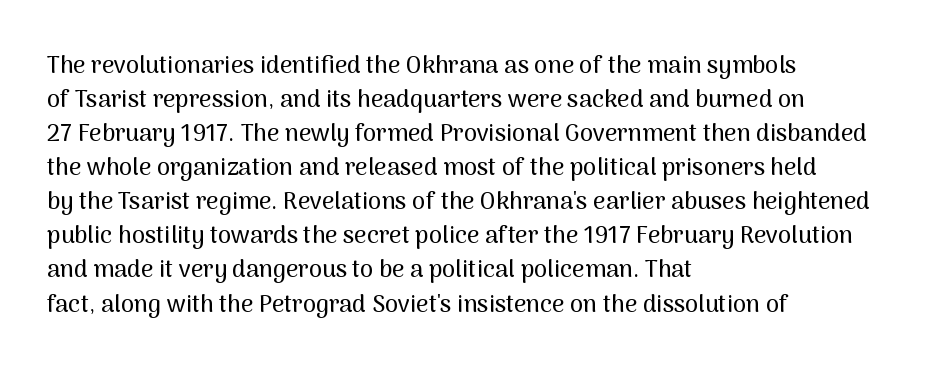
The image shows 24 px text type, upright; set left-aligned, normal line spacing (1.42x), normal letter spacing, not underlined.
